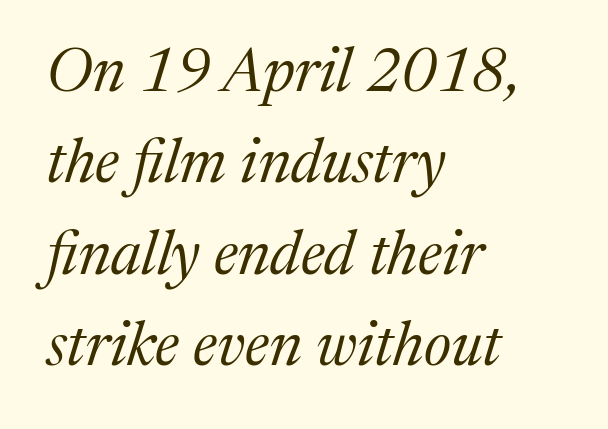
Caption: face not bold, strokes unweighted. You could not count columns in this text — the font is proportionally spaced. The paragraph shown leans on its left margin. Type without underlining. Are there feet on the stems? There are — it's a serif. Baseline-to-baseline distance is the conventional proportion of letter height.
